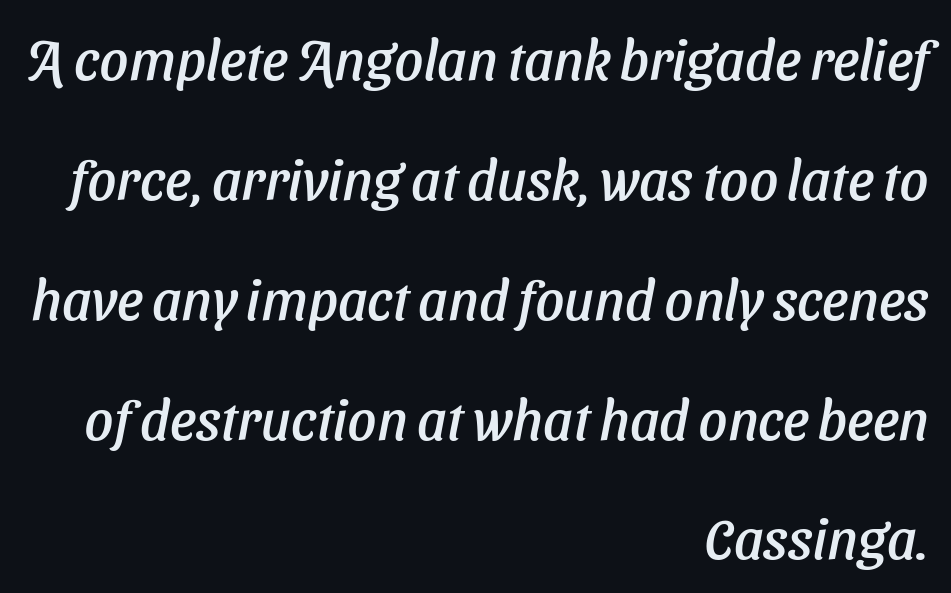
The image shows 56 px text type, italic (leaning right); set right-aligned, loose line spacing (2.14x), normal letter spacing, not underlined; low stroke contrast and a medium x-height.
